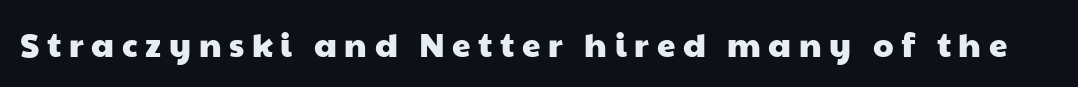
The image shows 33 px wide sans-serif type; set unusually wide letter spacing (+0.23 em), not underlined; low stroke contrast and a medium x-height.
